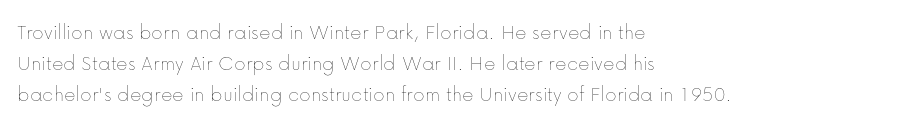
{"italic": "no", "bold": "no", "underline": "no", "align": "left", "line_spacing": "normal", "line_spacing_ratio": 1.42, "letter_spacing": "normal", "letter_spacing_em": 0.0, "glyph_px": 22}
